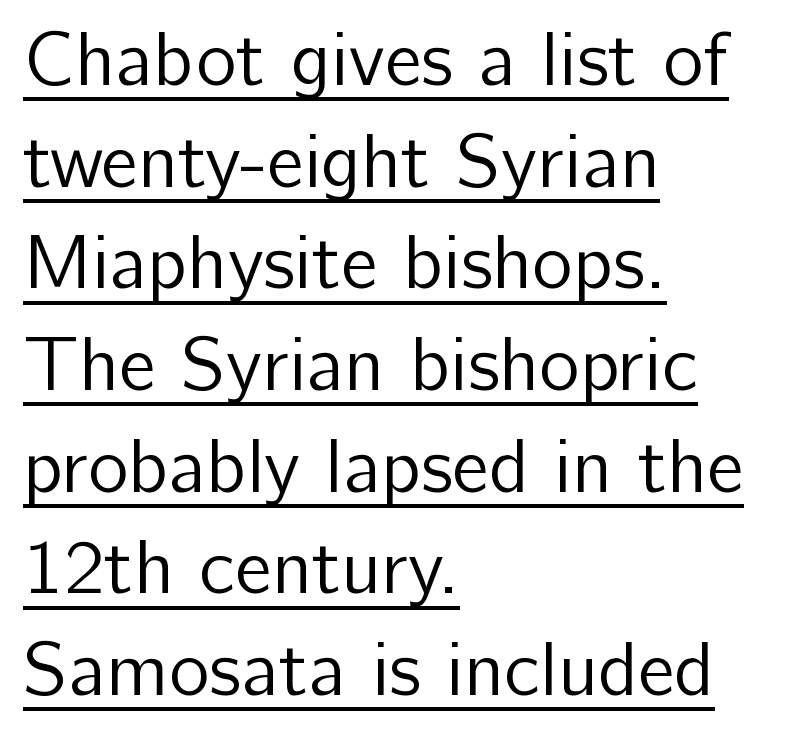
The image shows 77 px regular-weight sans-serif type, upright; set left-aligned, normal line spacing (1.32x), normal letter spacing, underlined; low stroke contrast and a medium x-height.
